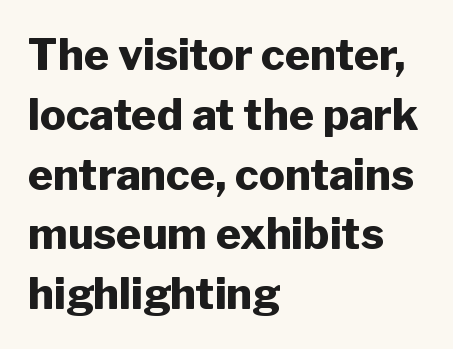
The image shows 43 px heavy sans-serif type, upright; set left-aligned, normal line spacing (1.39x), normal letter spacing, not underlined; low stroke contrast and a medium x-height.
